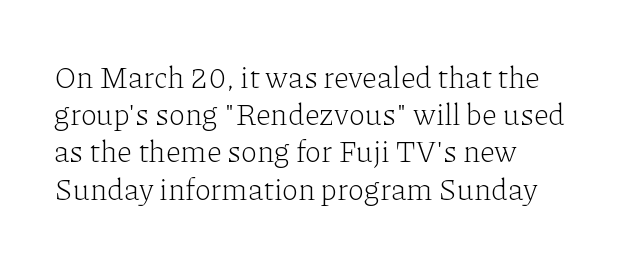
The image shows 30 px light serif type, upright; set left-aligned, line spacing 1.24x, normal letter spacing, not underlined; low stroke contrast and a medium x-height.
